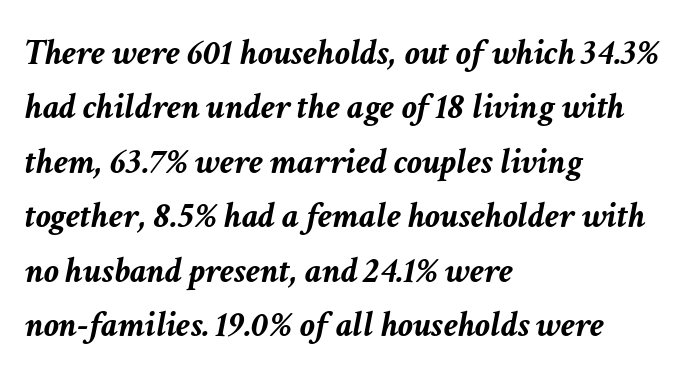
Q: Is the text bold? A: Yes.
Q: Is the text italic (slanted)? A: Yes, it leans right by about 11 degrees.
Q: Is the text underlined? A: No.
Q: How is the paragraph aligned? A: Left-aligned.
Q: Is the spacing between letters normal or unusually wide? A: Normal.
Q: Is the spacing between lines tight, normal or loose? A: Normal.
Q: Width (condensed, normal, or wide)? A: Normal.
Q: Stroke contrast? A: Low.
Q: x-height? A: Medium.
Q: Monospaced? A: No.
